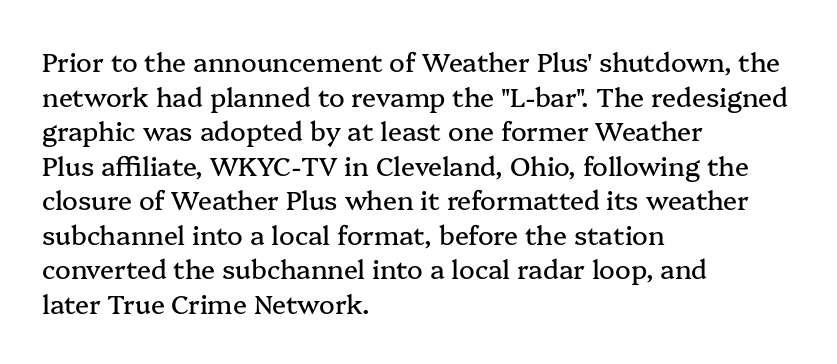
Q: Is the text italic (slanted)? A: No, it is upright.
Q: Is the text underlined? A: No.
Q: How is the paragraph aligned? A: Left-aligned.
Q: Is the spacing between letters normal or unusually wide? A: Normal.
Q: Is the spacing between lines tight, normal or loose? A: Normal.
